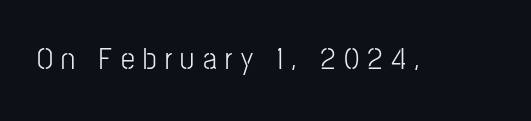
This sample uses a sans-serif face. The face used here is proportionally spaced, like ordinary book or web type. Look at the tracking — it's clearly loosened, letters drifting apart. This is not heavy type; no bold has been used. Glance below the letters and you will spot only blank space. Italic: no, the glyphs are upright roman.
